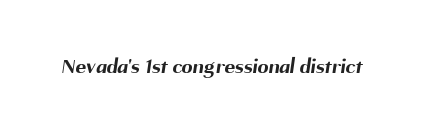
Does extra space separate the letters? No, they use regular spacing. Quick note: underline off. This is heavy type, rendered in bold.
